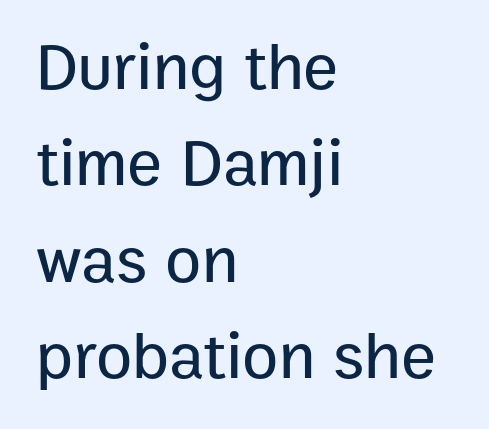
{"serif": "no", "italic": "no", "width": "normal", "stroke_contrast": "low", "x_height": "medium", "monospaced": "no", "underline": "no", "align": "left", "line_spacing": "normal", "line_spacing_ratio": 1.46, "letter_spacing": "normal", "letter_spacing_em": 0.0, "glyph_px": 66}
